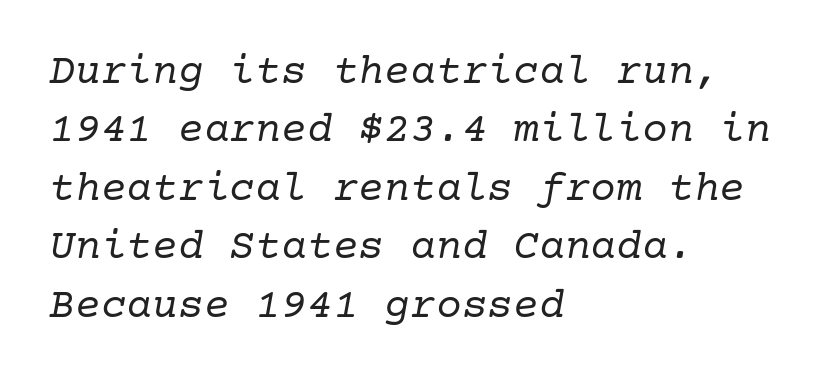
The image shows 43 px regular-weight serif type, italic (leaning right); set left-aligned, normal line spacing (1.36x), normal letter spacing, not underlined; low stroke contrast and a medium x-height.
